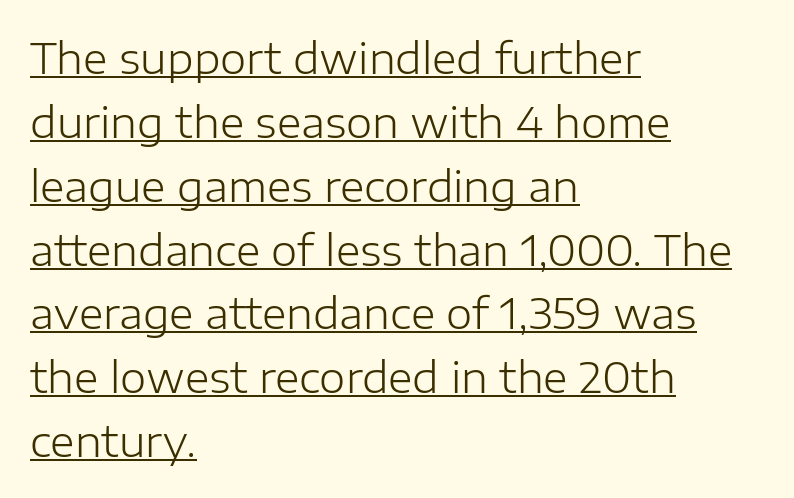
Q: Is the text bold? A: No.
Q: Is the text italic (slanted)? A: No, it is upright.
Q: Is the typeface a serif or a sans-serif typeface? A: Sans-serif.
Q: Is the text underlined? A: Yes.
Q: How is the paragraph aligned? A: Left-aligned.
Q: Is the spacing between letters normal or unusually wide? A: Normal.
Q: Is the spacing between lines tight, normal or loose? A: Normal.
Q: Width (condensed, normal, or wide)? A: Normal.
Q: Stroke contrast? A: Low.
Q: x-height? A: Medium.
Q: Monospaced? A: No.
